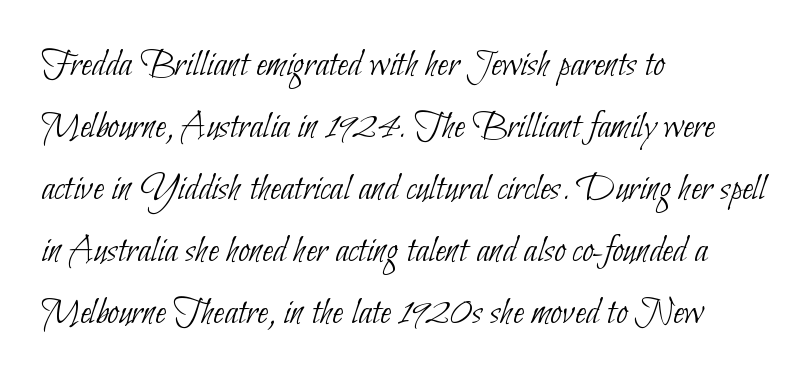
{"serif": "no", "bold": "no", "weight": "thin", "width": "condensed", "stroke_contrast": "low", "x_height": "small", "monospaced": "no", "underline": "no", "align": "left", "line_spacing": "normal", "line_spacing_ratio": 1.55, "letter_spacing": "normal", "letter_spacing_em": 0.0, "glyph_px": 40}
